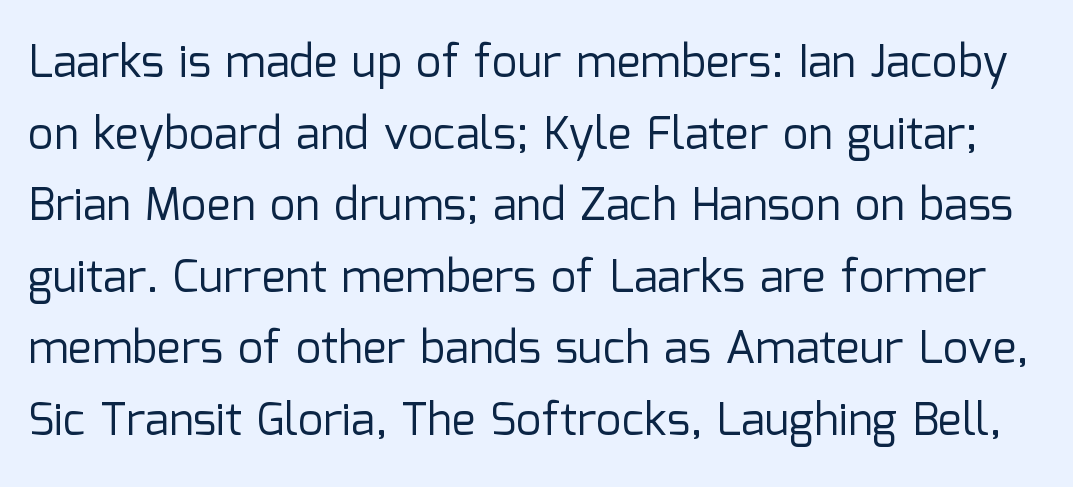
This sample uses plain, unmodified letter spacing. The face used here is proportionally spaced, like ordinary book or web type. Words float on clear page, feet unadorned. No feet cap the strokes, marking this as sans-serif type.
